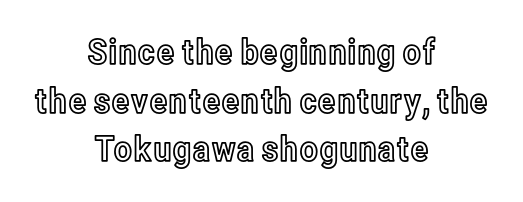
This sample keeps an unexceptional amount of space between lines. You can tell it's not italic because the verticals are truly vertical. Descenders hang freely into open space. Do the characters align in a grid? No, the font is proportional. Standard letterfit; no display-style spreading of the glyphs.
